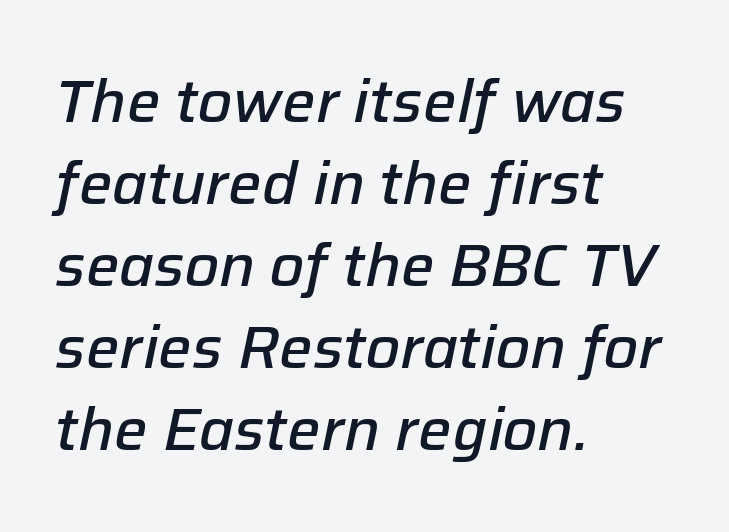
{"italic": "yes", "lean": "right", "slant_degrees": 12, "bold": "semi", "weight": "semibold", "width": "normal", "stroke_contrast": "low", "x_height": "medium", "monospaced": "no", "underline": "no", "align": "left", "line_spacing": "normal", "line_spacing_ratio": 1.39, "letter_spacing": "normal", "letter_spacing_em": 0.0, "glyph_px": 59}
